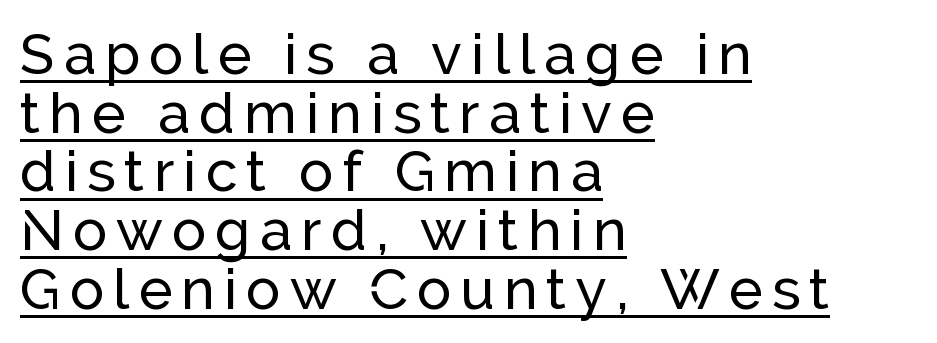
{"serif": "no", "italic": "no", "width": "normal", "stroke_contrast": "low", "x_height": "medium", "monospaced": "no", "underline": "yes", "align": "left", "line_spacing": "tight", "line_spacing_ratio": 1.03, "glyph_px": 57}
